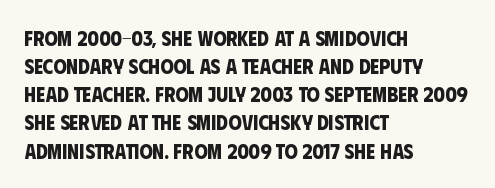
Horizontal bands of white between lines are of average thickness. The face used here is rendered with its standard letterfit. Caption: bold face, heavy strokes. Which margin do the lines hug? The left one — the right edge is uneven. A clean baseline with only descenders dipping below it.
